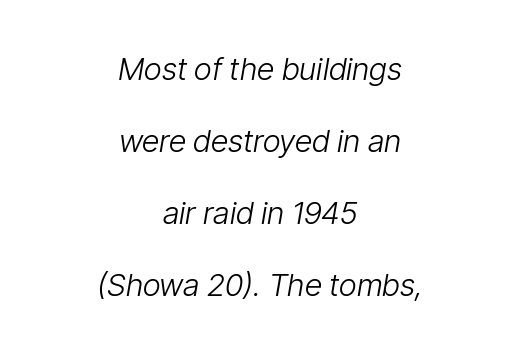
Q: Is the text bold? A: No.
Q: Is the text italic (slanted)? A: Yes, it leans right by about 9 degrees.
Q: Is the text underlined? A: No.
Q: How is the paragraph aligned? A: Centered.
Q: Is the spacing between letters normal or unusually wide? A: Normal.
Q: Is the spacing between lines tight, normal or loose? A: Loose.
Q: Width (condensed, normal, or wide)? A: Condensed.
Q: Stroke contrast? A: Low.
Q: x-height? A: Medium.
Q: Monospaced? A: No.
